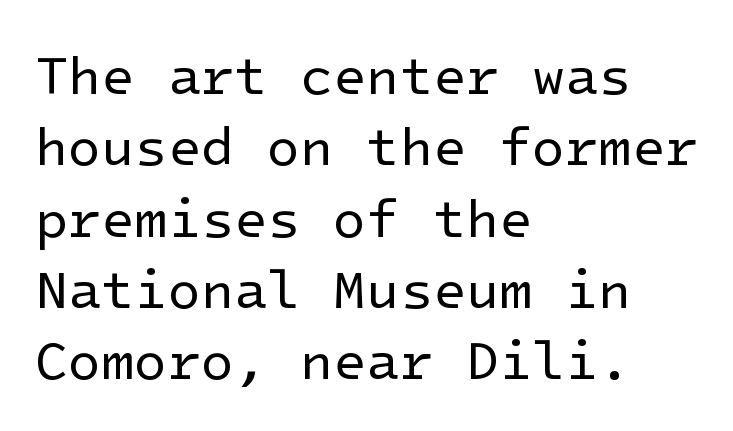
The image shows 54 px regular-weight sans-serif type, upright; set left-aligned, normal line spacing (1.32x), normal letter spacing, not underlined; low stroke contrast and a medium x-height.
